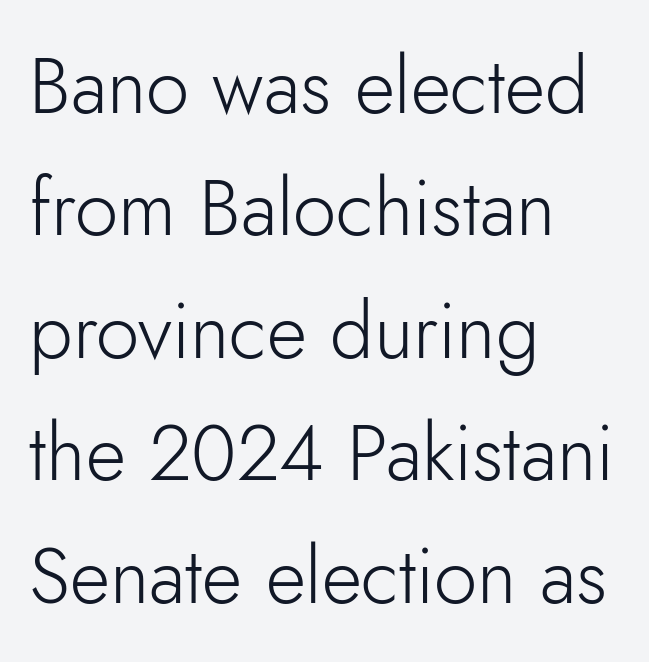
Q: Is the text bold? A: No.
Q: Is the text italic (slanted)? A: No, it is upright.
Q: Is the typeface a serif or a sans-serif typeface? A: Sans-serif.
Q: Is the text underlined? A: No.
Q: How is the paragraph aligned? A: Left-aligned.
Q: Is the spacing between letters normal or unusually wide? A: Normal.
Q: Is the spacing between lines tight, normal or loose? A: Normal.
Q: Width (condensed, normal, or wide)? A: Normal.
Q: Stroke contrast? A: Low.
Q: x-height? A: Small.
Q: Monospaced? A: No.
